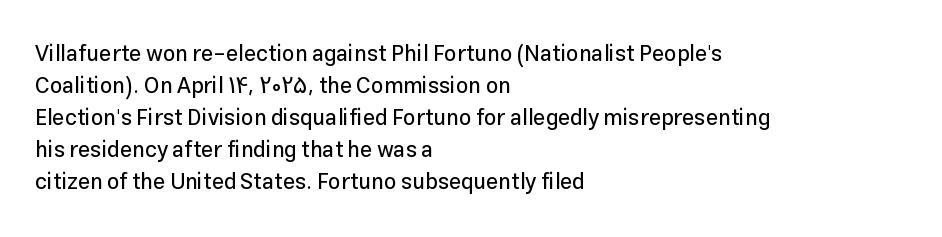
Left-aligned paragraph, ragged on the right. Rendered with straight, roman letterforms. Successive baselines arrive at the customary interval. Descenders are the only things crossing below the line. Is the letter spacing exaggerated? No — it looks like the ordinary default.
